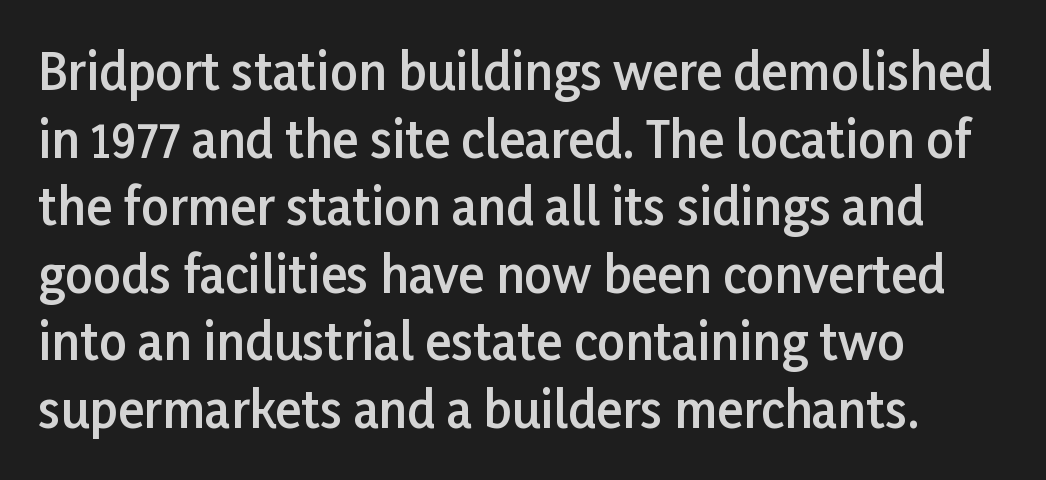
{"serif": "no", "italic": "no", "bold": "semi", "weight": "semibold", "width": "normal", "stroke_contrast": "low", "x_height": "medium", "monospaced": "no", "underline": "no", "align": "left", "line_spacing": "normal", "line_spacing_ratio": 1.38, "letter_spacing": "normal", "letter_spacing_em": 0.0, "glyph_px": 49}
